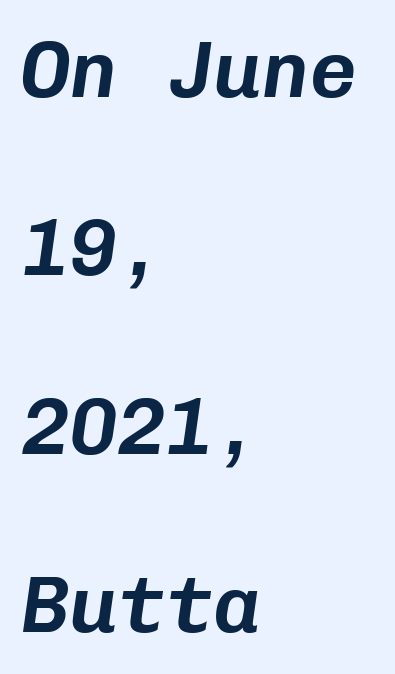
Would a proofreader flag this as italicized? Yes. You could count columns in this text — the font is strictly monospaced. Horizontal bands of white between lines are thick stripes. Has an underline been added? It has not.
